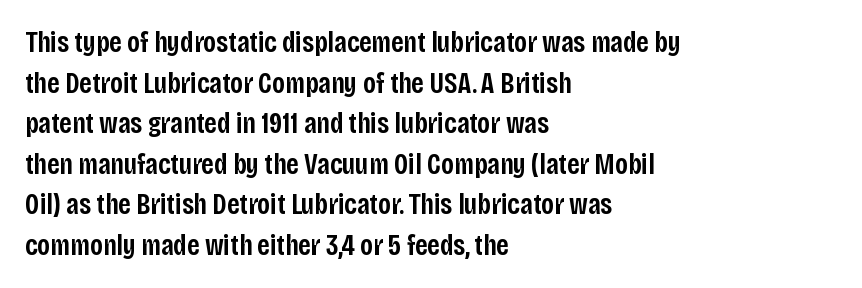
Q: Is the text bold? A: Semi-bold.
Q: Is the text italic (slanted)? A: No, it is upright.
Q: Is the typeface a serif or a sans-serif typeface? A: Sans-serif.
Q: Is the text underlined? A: No.
Q: How is the paragraph aligned? A: Left-aligned.
Q: Is the spacing between letters normal or unusually wide? A: Normal.
Q: Is the spacing between lines tight, normal or loose? A: Normal.
Q: Width (condensed, normal, or wide)? A: Condensed.
Q: Stroke contrast? A: Low.
Q: x-height? A: Large.
Q: Monospaced? A: No.
